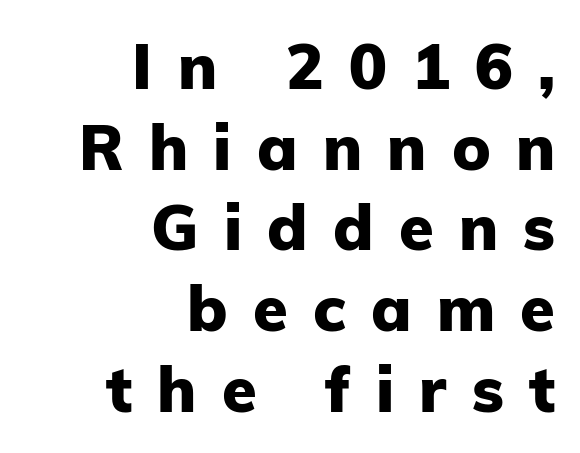
Q: Is the text bold? A: Yes.
Q: Is the text italic (slanted)? A: No, it is upright.
Q: Is the typeface a serif or a sans-serif typeface? A: Sans-serif.
Q: Is the text underlined? A: No.
Q: How is the paragraph aligned? A: Right-aligned.
Q: Is the spacing between letters normal or unusually wide? A: Unusually wide.
Q: Is the spacing between lines tight, normal or loose? A: Normal.
Q: Width (condensed, normal, or wide)? A: Normal.
Q: Stroke contrast? A: Low.
Q: x-height? A: Medium.
Q: Monospaced? A: No.
